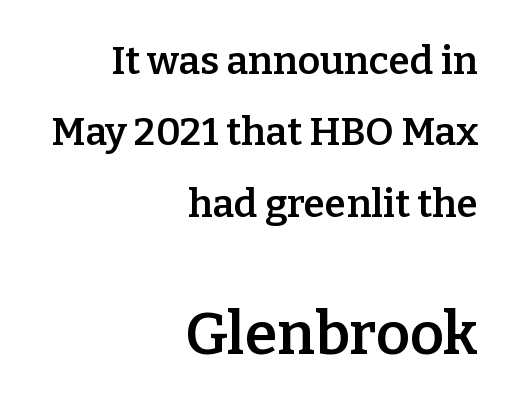
Which of the two is more prominent by size? The second, at the bottom. The compositor pushed each line to the right boundary. The specimen omits any rule beneath the text block's lines. The line texture is even and compact thanks to regular tracking.
